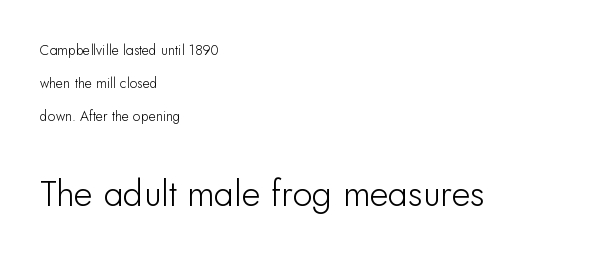
{"serif": "no", "italic": "no", "width": "normal", "stroke_contrast": "low", "x_height": "small", "monospaced": "no", "underline": "no", "align": "left", "line_spacing": "loose", "line_spacing_ratio": 2.35, "letter_spacing": "normal", "letter_spacing_em": 0.0, "larger_block": "second", "size_ratio": 2.57, "glyph_px": 36}
